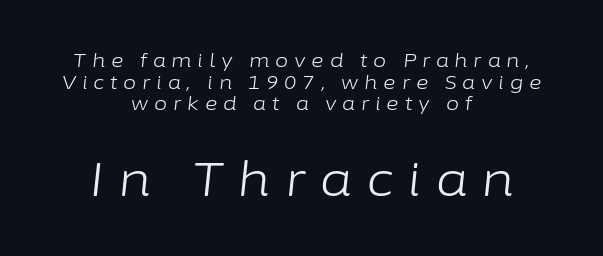
{"italic": "yes", "lean": "right", "slant_degrees": 6, "bold": "no", "weight": "light", "width": "normal", "stroke_contrast": "low", "x_height": "medium", "monospaced": "no", "underline": "no", "align": "center", "line_spacing": "tight", "line_spacing_ratio": 1.14, "letter_spacing": "wide", "letter_spacing_em": 0.31, "larger_block": "second", "size_ratio": 2.47, "glyph_px": 47}
